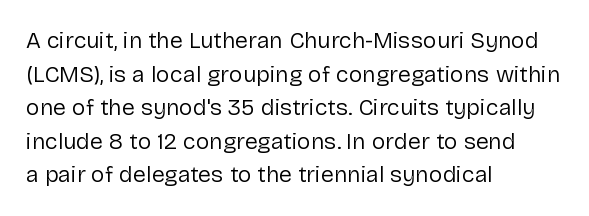
Q: Is the text bold? A: No.
Q: Is the text italic (slanted)? A: No, it is upright.
Q: Is the text underlined? A: No.
Q: How is the paragraph aligned? A: Left-aligned.
Q: Is the spacing between letters normal or unusually wide? A: Normal.
Q: Is the spacing between lines tight, normal or loose? A: Normal.
